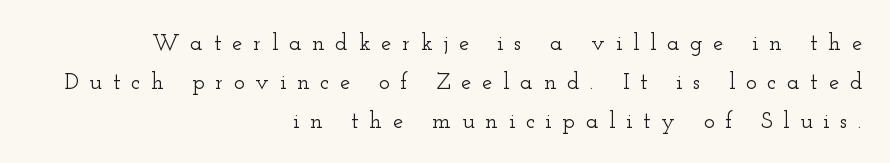
The image shows 23 px text type, upright; set right-aligned, normal line spacing (1.7x), unusually wide letter spacing (+0.47 em), not underlined.
